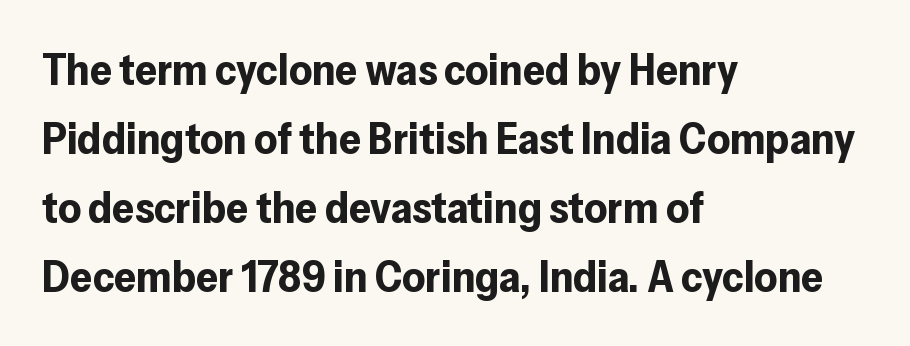
Q: Is the text bold? A: Yes.
Q: Is the text italic (slanted)? A: No, it is upright.
Q: Is the typeface a serif or a sans-serif typeface? A: Sans-serif.
Q: Is the text underlined? A: No.
Q: How is the paragraph aligned? A: Left-aligned.
Q: Is the spacing between letters normal or unusually wide? A: Normal.
Q: Is the spacing between lines tight, normal or loose? A: Normal.
Q: Width (condensed, normal, or wide)? A: Normal.
Q: Stroke contrast? A: Low.
Q: x-height? A: Medium.
Q: Monospaced? A: No.
